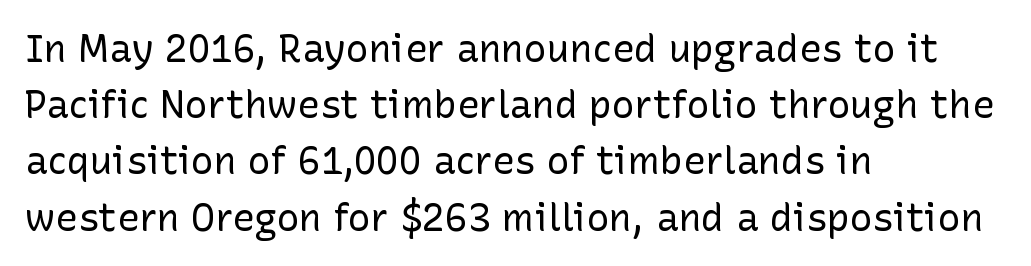
Q: Is the text bold? A: No.
Q: Is the text italic (slanted)? A: No, it is upright.
Q: Is the typeface a serif or a sans-serif typeface? A: Sans-serif.
Q: Is the text underlined? A: No.
Q: How is the paragraph aligned? A: Left-aligned.
Q: Is the spacing between letters normal or unusually wide? A: Normal.
Q: Is the spacing between lines tight, normal or loose? A: Normal.
Q: Width (condensed, normal, or wide)? A: Normal.
Q: Stroke contrast? A: Low.
Q: x-height? A: Medium.
Q: Monospaced? A: No.
